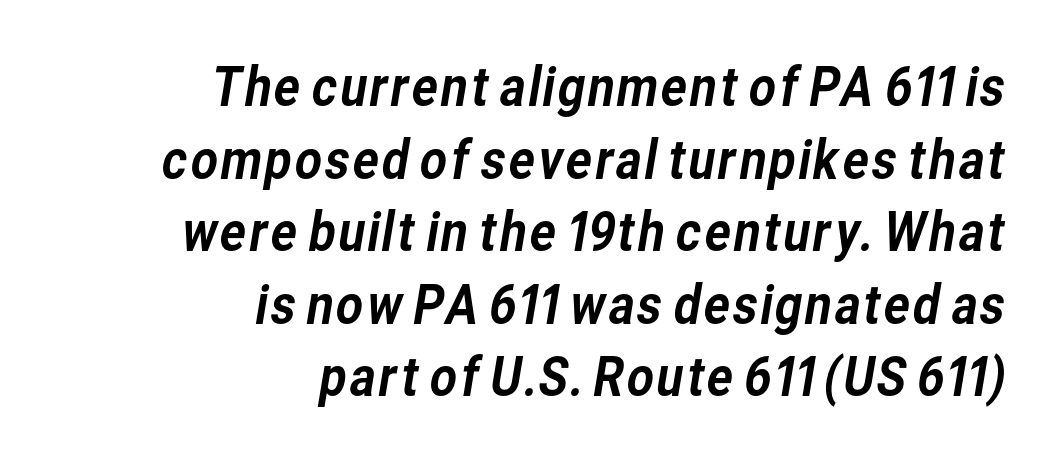
Interline gaps are of average width in this sample. Nothing unusual about the tracking: characters are spaced as the font intends. These lines are set flush right with a ragged left edge. Letters rest on an invisible, unmarked baseline. Type style note: lacks serifs.
